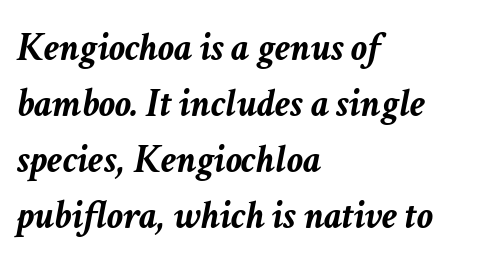
The face used here has a pronounced slope to its letters. Notice how the passage keeps a crisp vertical edge on the left only. Nobody touched the tracking dial on this one. Each letter keeps its own natural width here, so spacing adapts to shape. This is heavy type, rendered in bold.
